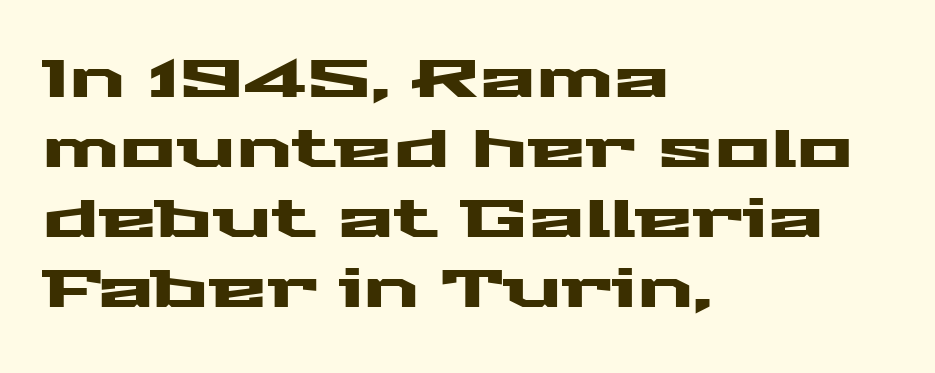
The image shows 53 px wide sans-serif type, upright; set left-aligned, normal line spacing (1.32x), normal letter spacing, not underlined; medium stroke contrast and a medium x-height.
